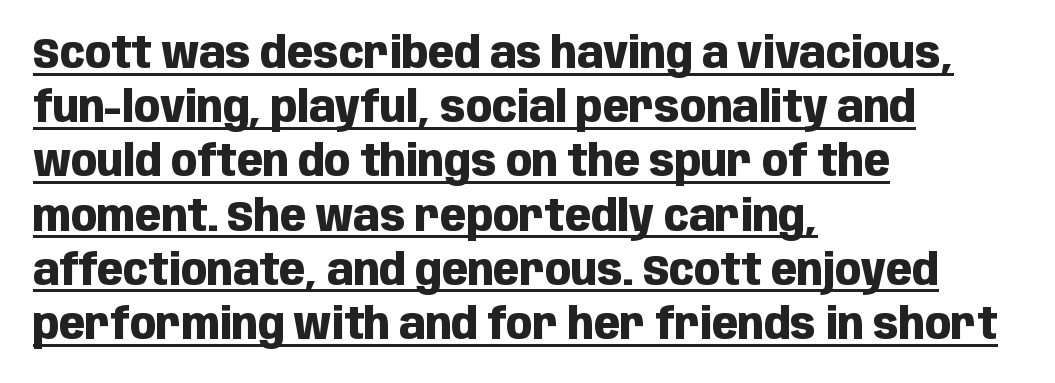
Q: Is the text bold? A: Yes.
Q: Is the text italic (slanted)? A: No, it is upright.
Q: Is the typeface a serif or a sans-serif typeface? A: Sans-serif.
Q: Is the text underlined? A: Yes.
Q: How is the paragraph aligned? A: Left-aligned.
Q: Is the spacing between letters normal or unusually wide? A: Normal.
Q: Is the spacing between lines tight, normal or loose? A: Normal.
Q: Width (condensed, normal, or wide)? A: Condensed.
Q: Stroke contrast? A: Low.
Q: x-height? A: Large.
Q: Monospaced? A: No.
